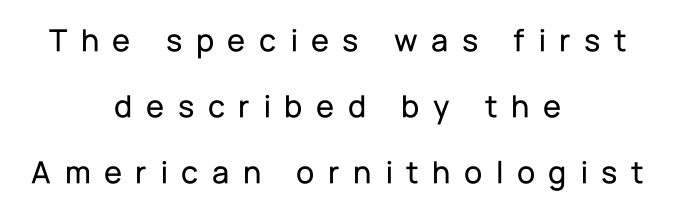
The glyphs are unaccompanied by any horizontal stroke below them. Here the designer chose a conventional face with non-uniform glyph widths. Typeset on center — no edge is straight. Vertical spacing — loose. Regarding serifs, this sample does without them.
